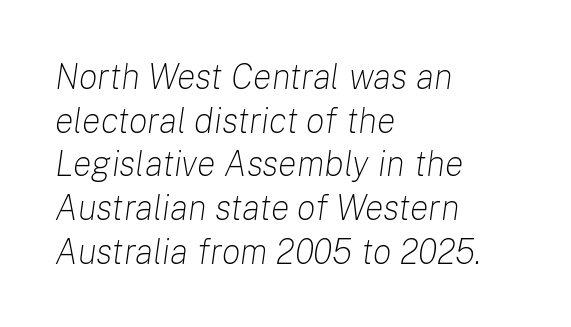
Letter spacing: default. The strip under each line holds only bare page. These lines are rendered in a variable-pitch font. No chunkiness to these letters — they're not bold.
